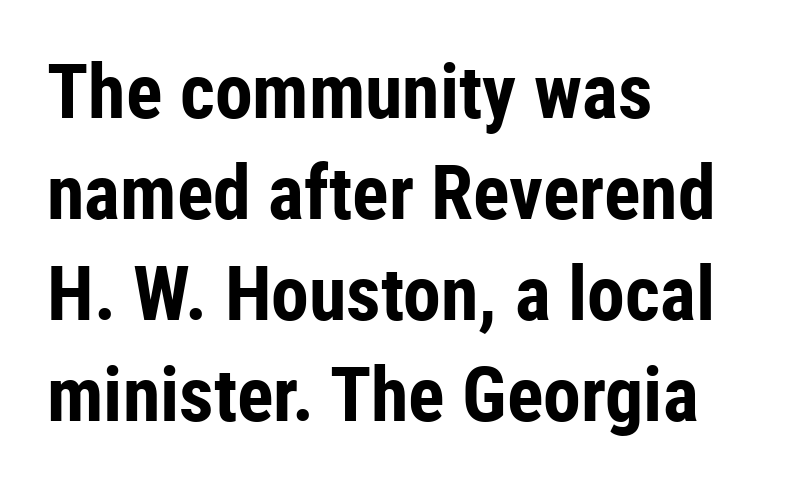
Q: Is the text bold? A: Yes.
Q: Is the text italic (slanted)? A: No, it is upright.
Q: Is the typeface a serif or a sans-serif typeface? A: Sans-serif.
Q: Is the text underlined? A: No.
Q: How is the paragraph aligned? A: Left-aligned.
Q: Is the spacing between letters normal or unusually wide? A: Normal.
Q: Is the spacing between lines tight, normal or loose? A: Normal.
Q: Width (condensed, normal, or wide)? A: Condensed.
Q: Stroke contrast? A: Low.
Q: x-height? A: Medium.
Q: Monospaced? A: No.
